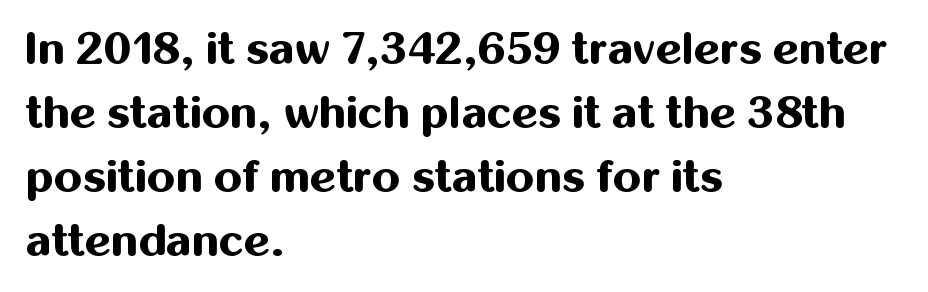
Notice how thick the strokes are: this is what a full bold looks like. The leading is moderate, giving the passage an even texture. Horizontally, the lines are justified to the leading edge only. Just letters on the line, the space beneath them empty. Caption: standard tracking, unaltered.
